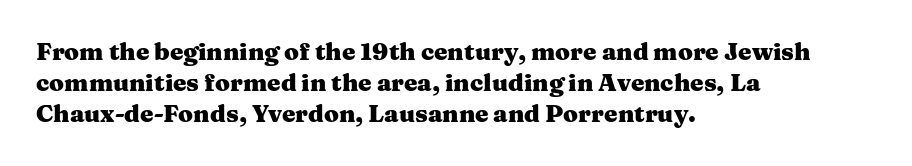
The image shows 24 px bold type, upright; set left-aligned, normal line spacing (1.3x), normal letter spacing, not underlined.
